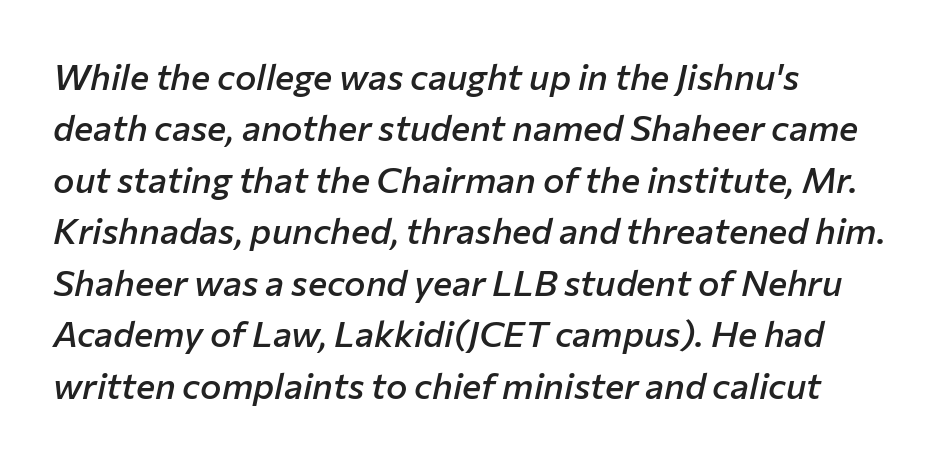
Q: Is the text bold? A: Semi-bold.
Q: Is the text italic (slanted)? A: Yes, it leans right by about 12 degrees.
Q: Is the text underlined? A: No.
Q: How is the paragraph aligned? A: Left-aligned.
Q: Is the spacing between letters normal or unusually wide? A: Normal.
Q: Is the spacing between lines tight, normal or loose? A: Normal.
Q: Width (condensed, normal, or wide)? A: Normal.
Q: Stroke contrast? A: Low.
Q: x-height? A: Medium.
Q: Monospaced? A: No.
